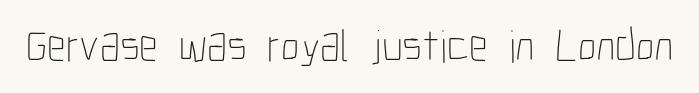
{"italic": "no", "bold": "no", "weight": "thin", "width": "condensed", "stroke_contrast": "low", "x_height": "medium", "monospaced": "no", "underline": "no", "letter_spacing": "normal", "letter_spacing_em": 0.0, "glyph_px": 46}
